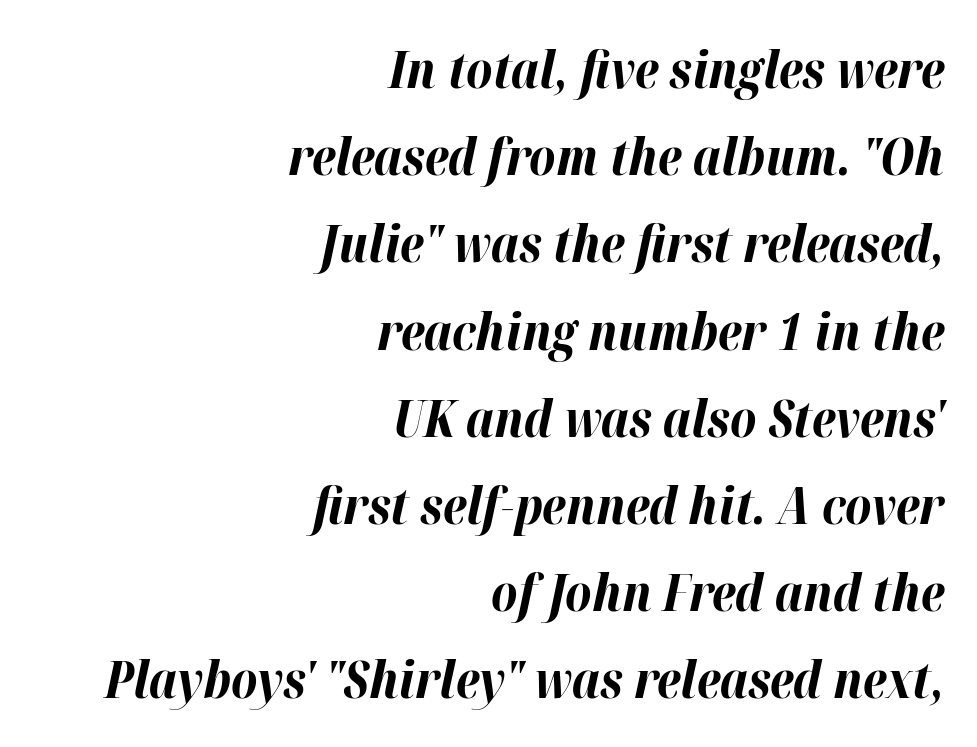
The image shows 51 px bold type, italic (leaning right); set right-aligned, line spacing 1.71x, normal letter spacing, not underlined; high stroke contrast and a medium x-height.
